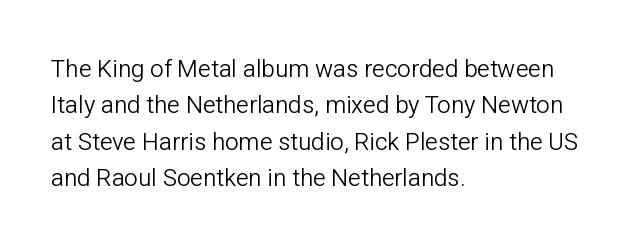
{"italic": "no", "bold": "no", "underline": "no", "align": "left", "line_spacing": "normal", "line_spacing_ratio": 1.52, "letter_spacing": "normal", "letter_spacing_em": 0.0, "glyph_px": 24}
